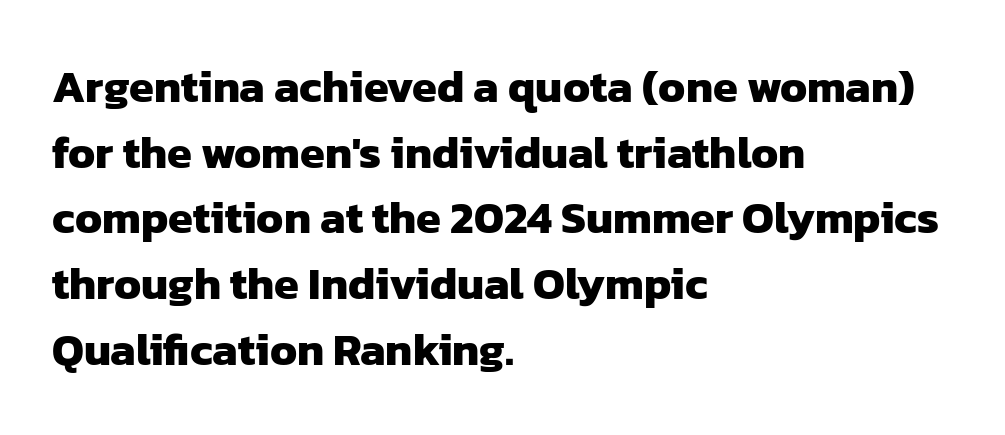
Q: Is the text bold? A: Yes.
Q: Is the typeface a serif or a sans-serif typeface? A: Sans-serif.
Q: Is the text underlined? A: No.
Q: How is the paragraph aligned? A: Left-aligned.
Q: Is the spacing between letters normal or unusually wide? A: Normal.
Q: Is the spacing between lines tight, normal or loose? A: Normal.
Q: Width (condensed, normal, or wide)? A: Normal.
Q: Stroke contrast? A: Low.
Q: x-height? A: Medium.
Q: Monospaced? A: No.
